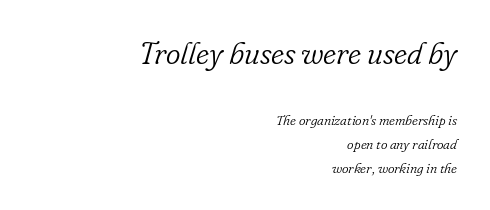
Q: Is the text bold? A: No.
Q: Is the text italic (slanted)? A: Yes, it leans right by about 16 degrees.
Q: Is the typeface a serif or a sans-serif typeface? A: Serif.
Q: Is the text underlined? A: No.
Q: How is the paragraph aligned? A: Right-aligned.
Q: Is the spacing between letters normal or unusually wide? A: Normal.
Q: Which block of text is set in a larger size, the first (top) or the second (bottom)? A: The first (top) one.
Q: Width (condensed, normal, or wide)? A: Normal.
Q: Stroke contrast? A: Low.
Q: x-height? A: Small.
Q: Monospaced? A: No.
